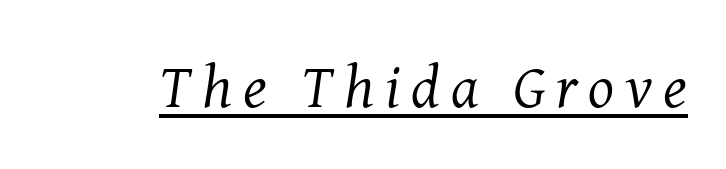
Q: Is the text bold? A: No.
Q: Is the text italic (slanted)? A: Yes, it leans right by about 8 degrees.
Q: Is the typeface a serif or a sans-serif typeface? A: Serif.
Q: Is the text underlined? A: Yes.
Q: Width (condensed, normal, or wide)? A: Normal.
Q: Stroke contrast? A: Medium.
Q: x-height? A: Medium.
Q: Monospaced? A: No.
